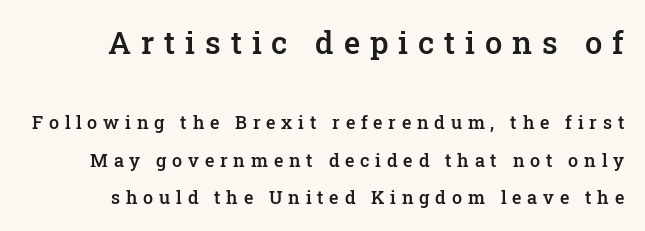
Q: Is the text bold? A: Semi-bold.
Q: Is the text italic (slanted)? A: No, it is upright.
Q: Is the typeface a serif or a sans-serif typeface? A: Serif.
Q: Is the text underlined? A: No.
Q: Is the spacing between letters normal or unusually wide? A: Unusually wide.
Q: Is the spacing between lines tight, normal or loose? A: Loose.
Q: Which block of text is set in a larger size, the first (top) or the second (bottom)? A: The first (top) one.
Q: Width (condensed, normal, or wide)? A: Normal.
Q: Stroke contrast? A: Low.
Q: x-height? A: Medium.
Q: Monospaced? A: No.
